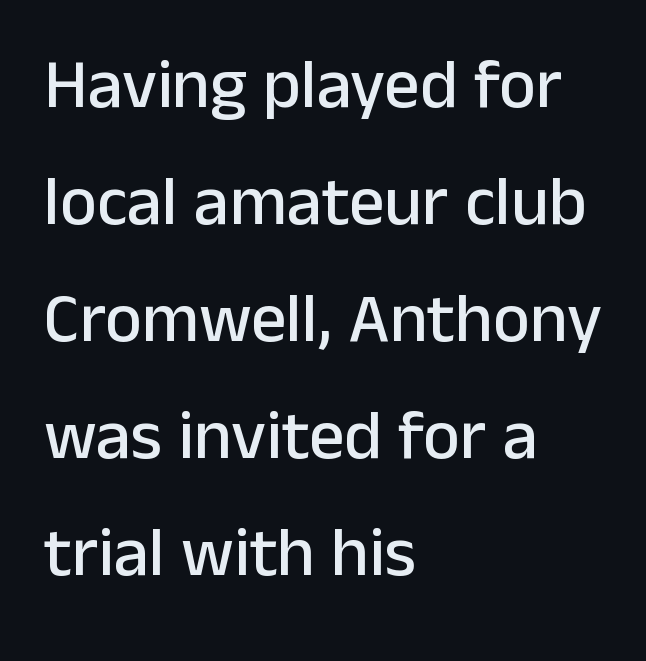
{"serif": "no", "italic": "no", "width": "normal", "stroke_contrast": "low", "x_height": "medium", "monospaced": "no", "underline": "no", "align": "left", "line_spacing": "normal", "line_spacing_ratio": 1.67, "letter_spacing": "normal", "letter_spacing_em": 0.0, "glyph_px": 70}
